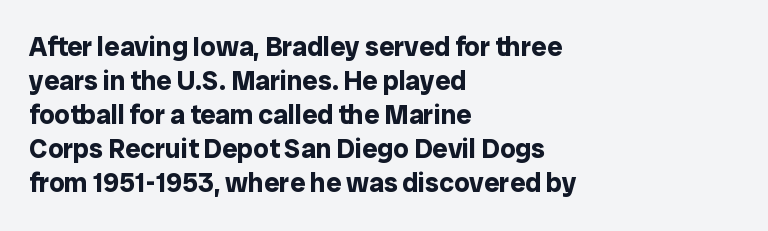
The image shows 27 px bold type, upright; set left-aligned, normal line spacing (1.26x), normal letter spacing, not underlined.
